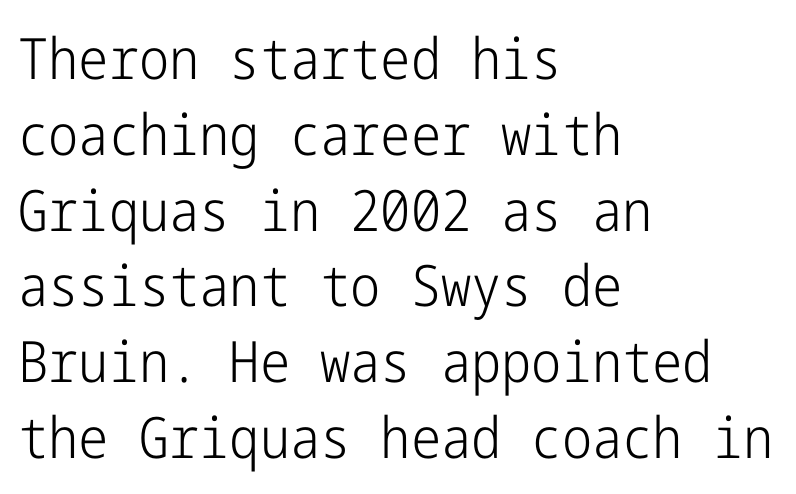
Q: Is the text bold? A: No.
Q: Is the text italic (slanted)? A: No, it is upright.
Q: Is the typeface a serif or a sans-serif typeface? A: Sans-serif.
Q: Is the text underlined? A: No.
Q: How is the paragraph aligned? A: Left-aligned.
Q: Is the spacing between letters normal or unusually wide? A: Normal.
Q: Is the spacing between lines tight, normal or loose? A: Normal.
Q: Width (condensed, normal, or wide)? A: Condensed.
Q: Stroke contrast? A: Low.
Q: x-height? A: Medium.
